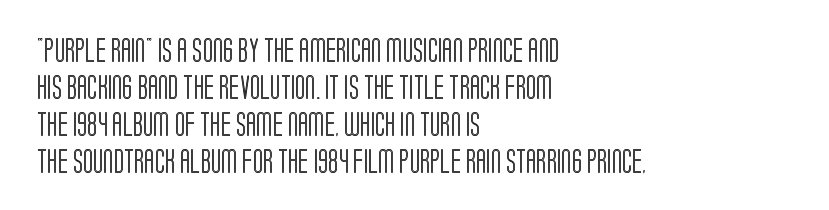
{"italic": "no", "underline": "no", "align": "left", "line_spacing": "normal", "line_spacing_ratio": 1.54, "letter_spacing": "normal", "letter_spacing_em": 0.0, "glyph_px": 24}
